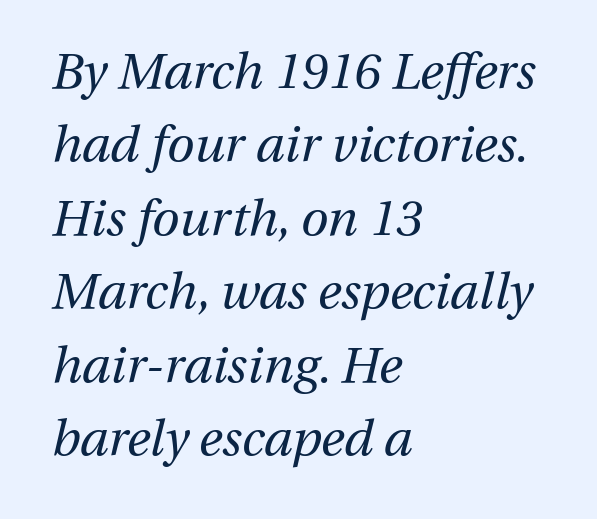
Bare-footed words on every line. Reading down the block, your eye returns to a fixed left position each line. The specimen reads as italic at a glance. Whoever set this chose a conventional vertical rhythm. Note the varied advance widths — an 'i' is clearly narrower than an 'm'.
